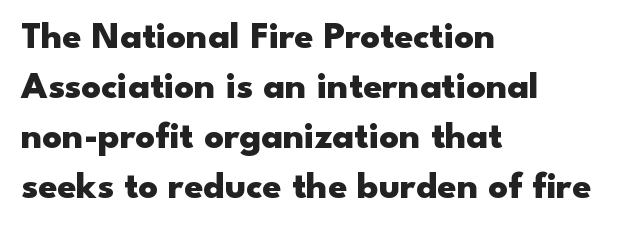
Q: Is the text bold? A: Yes.
Q: Is the text italic (slanted)? A: No, it is upright.
Q: Is the typeface a serif or a sans-serif typeface? A: Sans-serif.
Q: Is the text underlined? A: No.
Q: How is the paragraph aligned? A: Left-aligned.
Q: Is the spacing between letters normal or unusually wide? A: Normal.
Q: Is the spacing between lines tight, normal or loose? A: Normal.
Q: Width (condensed, normal, or wide)? A: Wide.
Q: Stroke contrast? A: Low.
Q: x-height? A: Small.
Q: Monospaced? A: No.
